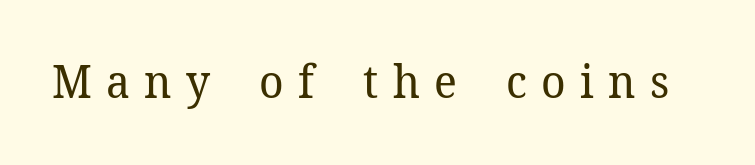
{"serif": "yes", "italic": "no", "bold": "no", "weight": "regular", "width": "normal", "stroke_contrast": "low", "x_height": "medium", "monospaced": "no", "underline": "no", "letter_spacing": "wide", "letter_spacing_em": 0.31, "glyph_px": 46}
